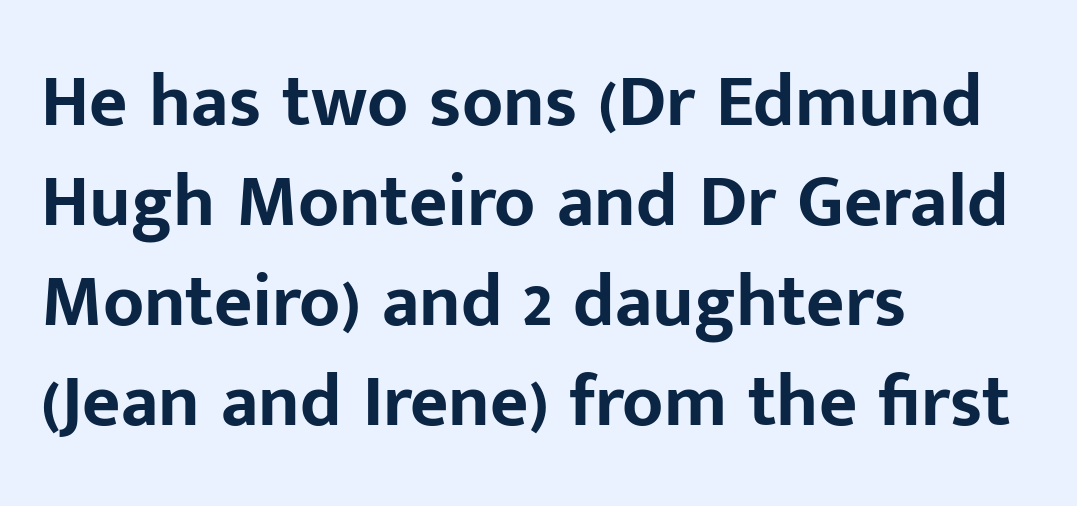
Character widths vary here, with narrow letters taking less room than wide ones. This rendering leaves character spacing at its baseline value. The string is rendered with underlining switched off. Every character sits straight up, as roman type does. The letters carry no serifs — their stems end cleanly without finishing strokes.
